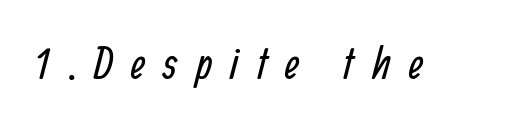
Is the letter spacing exaggerated? Yes — the characters are pushed far apart. Varying glyph widths throughout — classic text-font behaviour. Descenders hang freely into open space. Compared with a typical body face, this is equally light or lighter still. This rendering employs a face without finishing strokes, i.e., a sans-serif.
